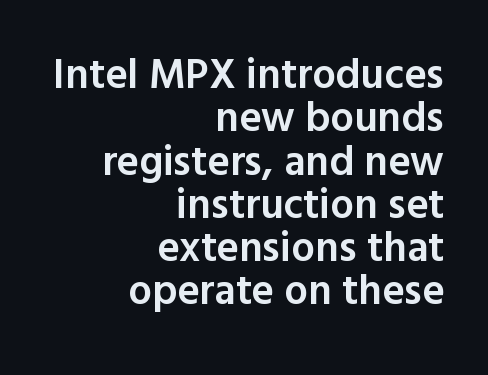
The image shows 42 px semibold sans-serif type, upright; set right-aligned, tight line spacing (1.03x), normal letter spacing, not underlined; a medium x-height.
